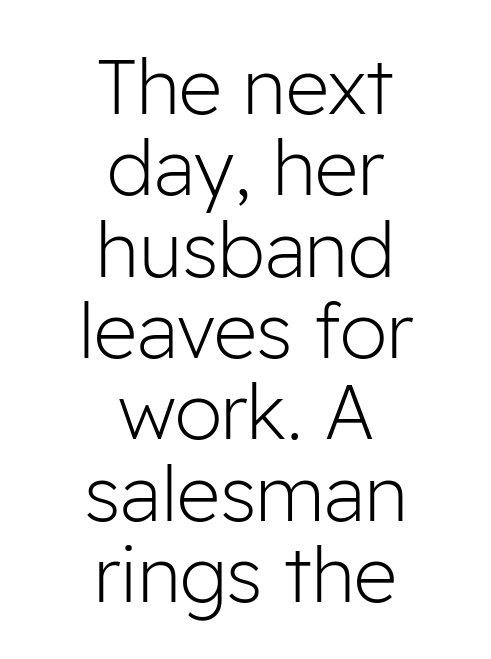
Each word holds together tightly as a unit, with standard inter-letter gaps. The type family on display is of the sans-serif kind. The font is comparable to plain body text, perhaps lighter. If you drew a line through each stem, it would be perfectly vertical.
